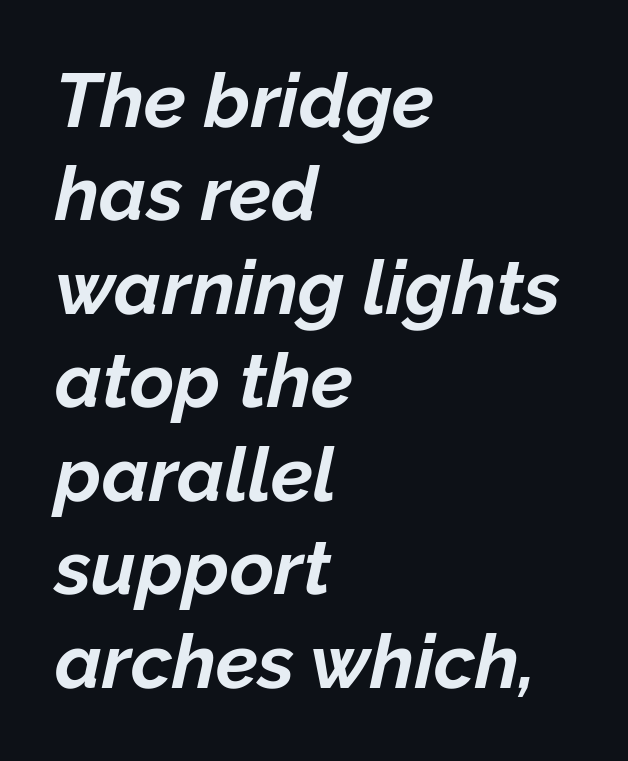
{"italic": "yes", "lean": "right", "slant_degrees": 12, "bold": "yes", "weight": "bold", "width": "normal", "stroke_contrast": "low", "x_height": "medium", "monospaced": "no", "underline": "no", "align": "left", "line_spacing_ratio": 1.23, "letter_spacing": "normal", "letter_spacing_em": 0.0, "glyph_px": 76}
